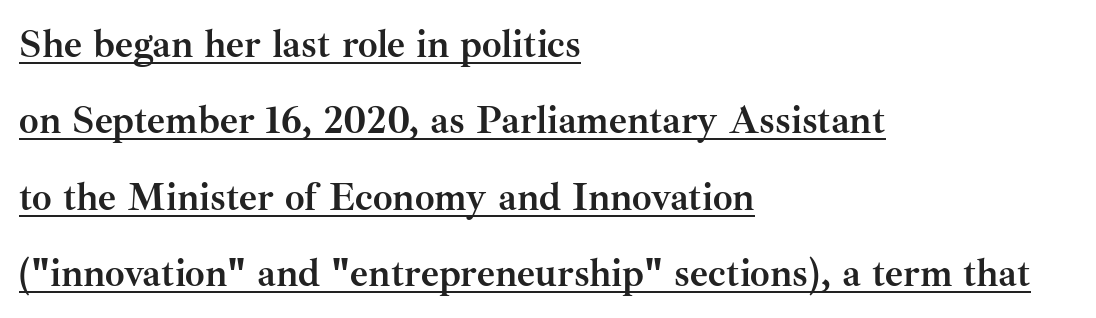
The image shows 39 px semibold serif type, upright; set left-aligned, loose line spacing (1.96x), normal letter spacing, underlined; medium stroke contrast and a small x-height.
